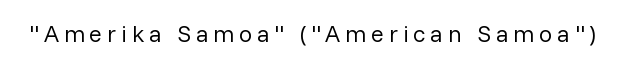
{"italic": "no", "bold": "no", "underline": "no", "letter_spacing": "wide", "letter_spacing_em": 0.2, "glyph_px": 24}
